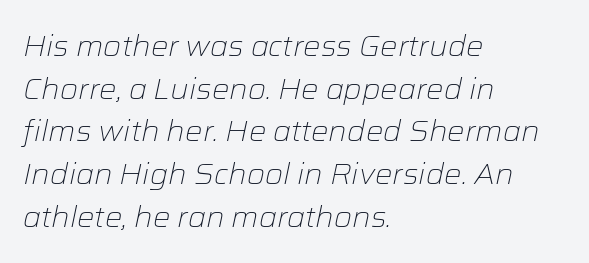
The image shows 29 px light type, italic (leaning right); set left-aligned, normal line spacing (1.47x), normal letter spacing, not underlined; low stroke contrast and a medium x-height.
